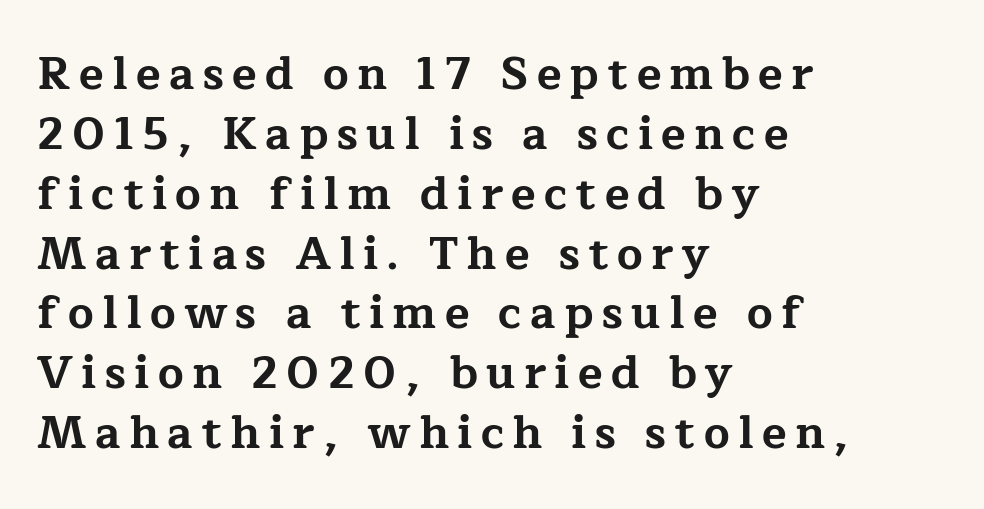
A serif font was chosen for this passage. This block has exactly the height ordinary leading produces. The letters advance in unequal steps, a hallmark of proportional type. When letters stand straight like this, we call the style roman or upright.
